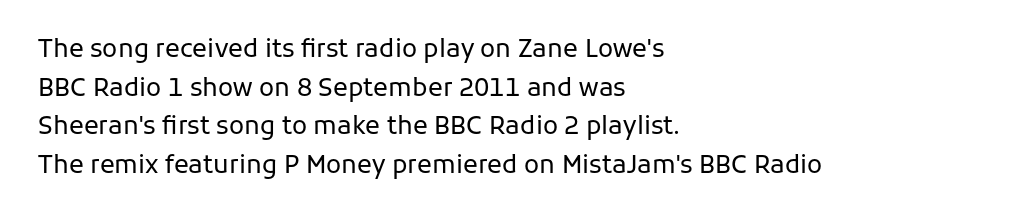
Notice how descenders clear the ascenders below comfortably — that's standard leading. Posture: vertical. Letter spacing: default. This rendering uses left alignment, leaving the right contour irregular.
